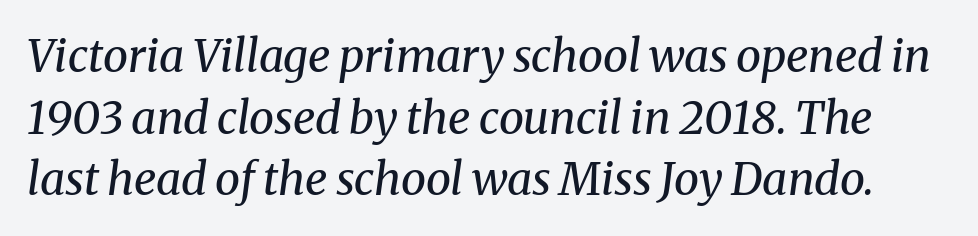
{"serif": "yes", "italic": "yes", "lean": "right", "slant_degrees": 8, "bold": "no", "weight": "regular", "width": "normal", "stroke_contrast": "medium", "x_height": "medium", "monospaced": "no", "underline": "no", "line_spacing": "normal", "line_spacing_ratio": 1.37, "letter_spacing": "normal", "letter_spacing_em": 0.0, "glyph_px": 45}
